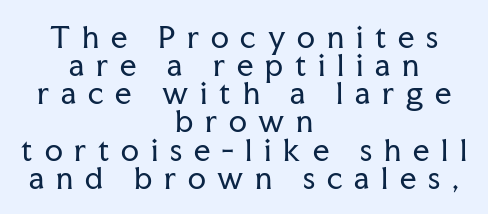
The lines are packed closely together with very little leading. Horizontal alignment here is central, giving a formal, balanced look. Descenders are the only things crossing below the line. Upright lettering throughout. On a weight scale, this lands at 450 or below. The letters advance in unequal steps, a hallmark of proportional type.
